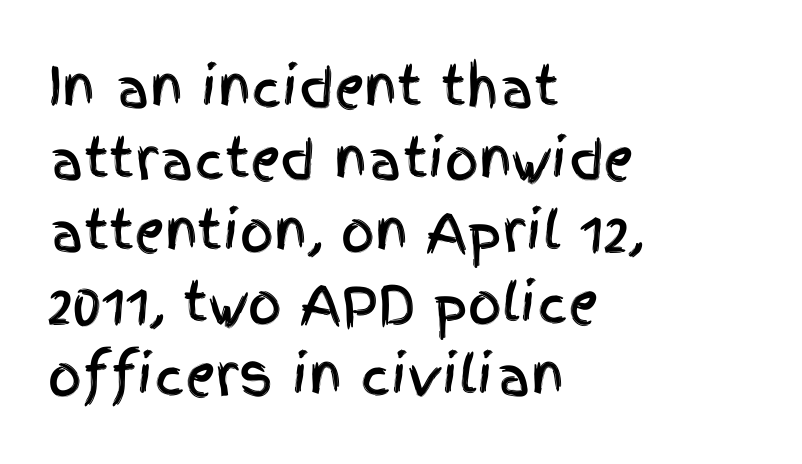
Q: Is the text italic (slanted)? A: No, it is upright.
Q: Is the typeface a serif or a sans-serif typeface? A: Sans-serif.
Q: Is the text underlined? A: No.
Q: How is the paragraph aligned? A: Left-aligned.
Q: Is the spacing between letters normal or unusually wide? A: Normal.
Q: Is the spacing between lines tight, normal or loose? A: Normal.
Q: Width (condensed, normal, or wide)? A: Condensed.
Q: x-height? A: Large.
Q: Monospaced? A: No.
